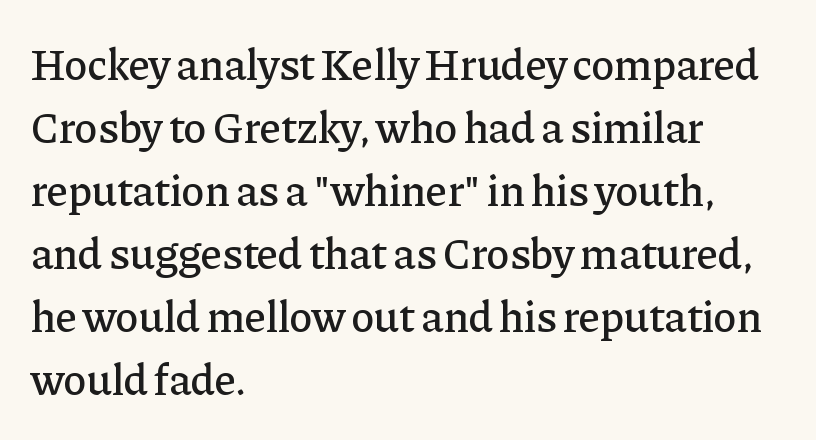
Honestly, the letter spacing is just normal — you wouldn't notice it. Varying glyph widths throughout — classic text-font behaviour. A classic flush-left, rag-right setting is used for this passage. Does the lettering tilt? It doesn't — this is upright. Typographically, this falls in the serif category.
